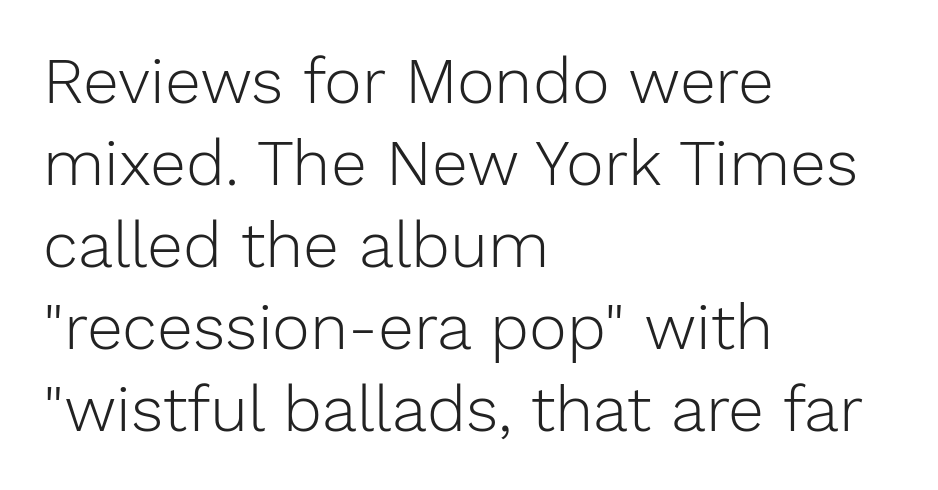
Q: Is the text bold? A: No.
Q: Is the text italic (slanted)? A: No, it is upright.
Q: Is the typeface a serif or a sans-serif typeface? A: Sans-serif.
Q: Is the text underlined? A: No.
Q: How is the paragraph aligned? A: Left-aligned.
Q: Is the spacing between letters normal or unusually wide? A: Normal.
Q: Is the spacing between lines tight, normal or loose? A: Normal.
Q: Width (condensed, normal, or wide)? A: Normal.
Q: Stroke contrast? A: Low.
Q: x-height? A: Medium.
Q: Monospaced? A: No.
